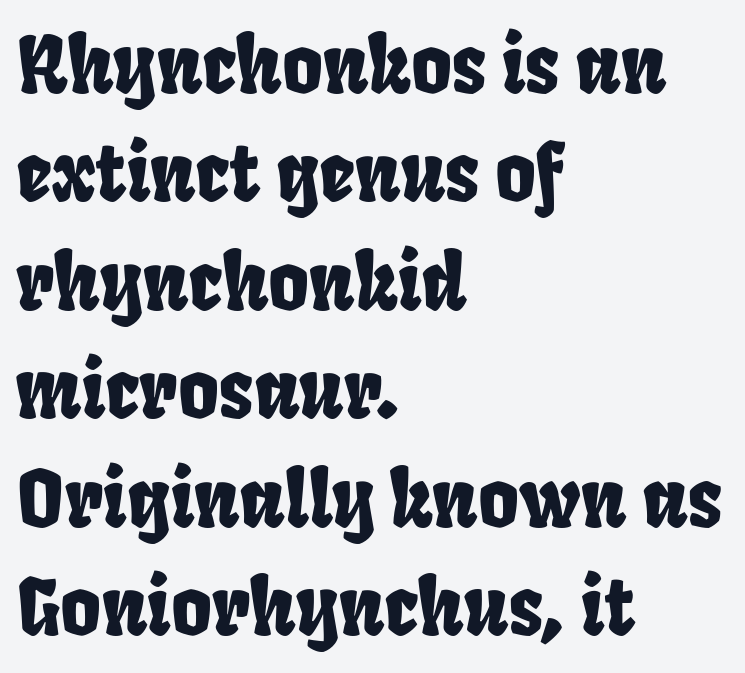
Q: Is the typeface a serif or a sans-serif typeface? A: Sans-serif.
Q: Is the text underlined? A: No.
Q: How is the paragraph aligned? A: Left-aligned.
Q: Is the spacing between letters normal or unusually wide? A: Normal.
Q: Is the spacing between lines tight, normal or loose? A: Normal.
Q: Width (condensed, normal, or wide)? A: Condensed.
Q: Stroke contrast? A: Low.
Q: x-height? A: Large.
Q: Monospaced? A: No.
